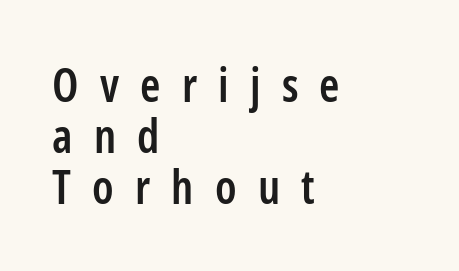
Horizontally, the lines are justified to the leading edge only. This rendering widens character spacing well past its baseline value. The letters stand straight up with perfectly vertical stems. Does the weight exceed regular? Yes, but only to semibold.
